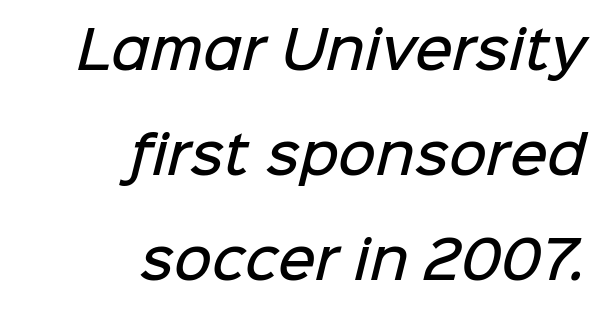
Q: Is the text bold? A: Semi-bold.
Q: Is the typeface a serif or a sans-serif typeface? A: Sans-serif.
Q: Is the text underlined? A: No.
Q: How is the paragraph aligned? A: Right-aligned.
Q: Is the spacing between letters normal or unusually wide? A: Normal.
Q: Is the spacing between lines tight, normal or loose? A: Loose.
Q: Width (condensed, normal, or wide)? A: Normal.
Q: Stroke contrast? A: Low.
Q: x-height? A: Medium.
Q: Monospaced? A: No.
